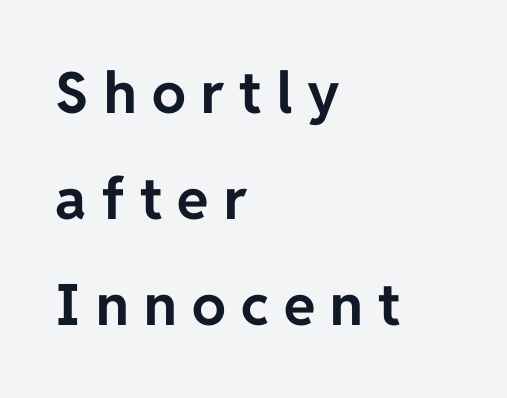
The image shows 57 px bold sans-serif type, upright; set left-aligned, line spacing 1.86x, unusually wide letter spacing (+0.27 em), not underlined; low stroke contrast and a medium x-height.
